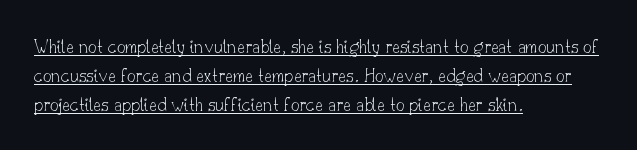
Is the block centered? No — it sits flush against the left margin. Descenders here cross a horizontal rule under the line. Caption: standard tracking, unaltered. Italic: no, the glyphs are upright roman.
